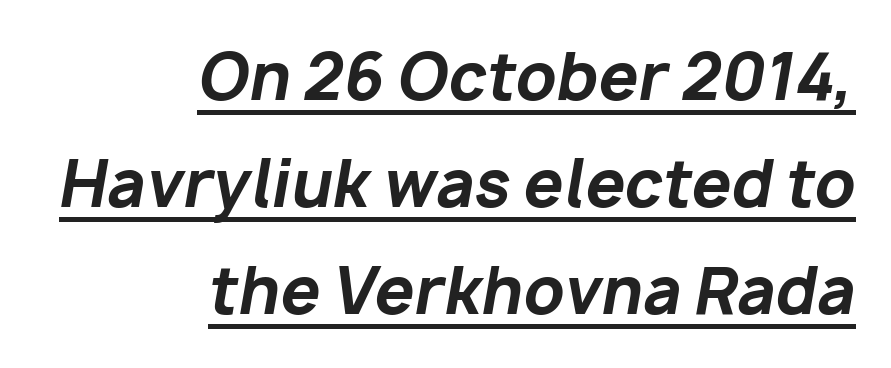
The image shows 63 px bold type, italic (leaning right); set right-aligned, normal line spacing (1.7x), normal letter spacing, underlined; low stroke contrast and a medium x-height.
